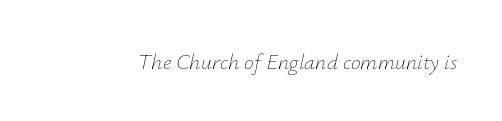
{"italic": "yes", "lean": "right", "slant_degrees": 12, "bold": "no", "underline": "no", "letter_spacing": "normal", "letter_spacing_em": 0.0, "glyph_px": 22}
